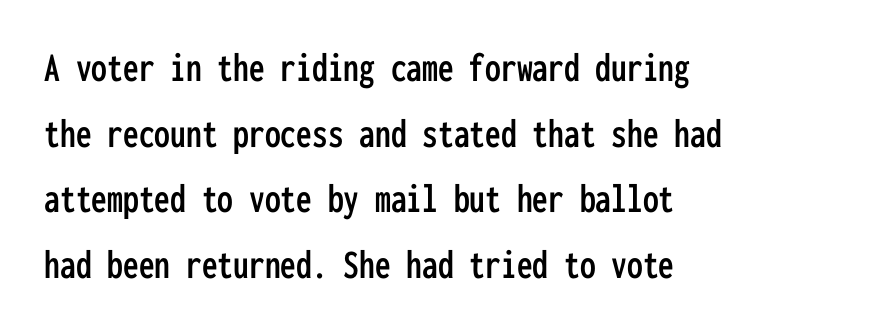
Q: Is the text italic (slanted)? A: No, it is upright.
Q: Is the typeface a serif or a sans-serif typeface? A: Sans-serif.
Q: Is the text underlined? A: No.
Q: How is the paragraph aligned? A: Left-aligned.
Q: Is the spacing between letters normal or unusually wide? A: Normal.
Q: Is the spacing between lines tight, normal or loose? A: Normal.
Q: Width (condensed, normal, or wide)? A: Condensed.
Q: Stroke contrast? A: Low.
Q: x-height? A: Medium.
Q: Monospaced? A: Yes.
